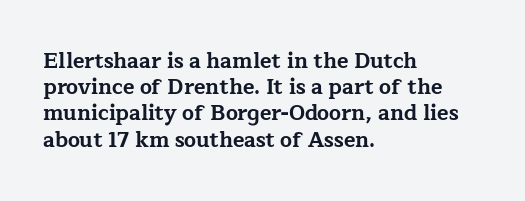
Q: Is the text bold? A: Yes.
Q: Is the text italic (slanted)? A: No, it is upright.
Q: Is the text underlined? A: No.
Q: How is the paragraph aligned? A: Left-aligned.
Q: Is the spacing between letters normal or unusually wide? A: Normal.
Q: Is the spacing between lines tight, normal or loose? A: Normal.
